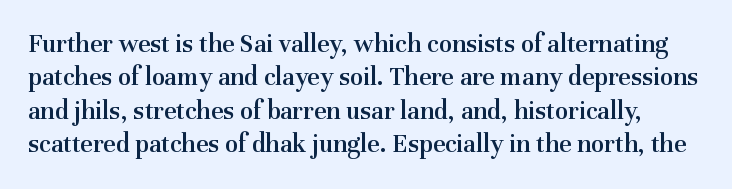
Q: Is the text bold? A: Semi-bold.
Q: Is the text italic (slanted)? A: No, it is upright.
Q: Is the text underlined? A: No.
Q: Is the spacing between letters normal or unusually wide? A: Normal.
